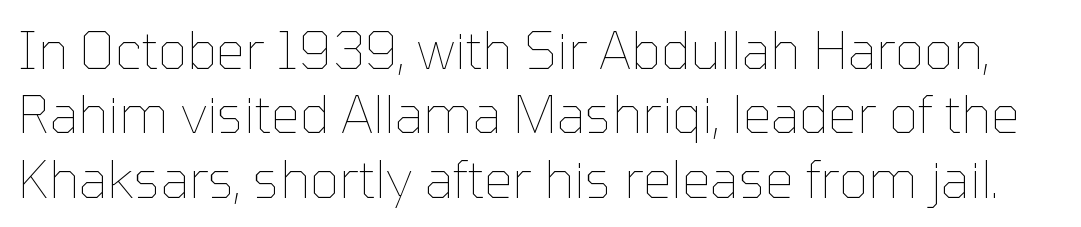
Character widths vary here, with narrow letters taking less room than wide ones. Horizontal bands of white between lines are of average thickness. Is the type heavy? It reads as light-to-regular instead. Has an underline been added? It has not.
